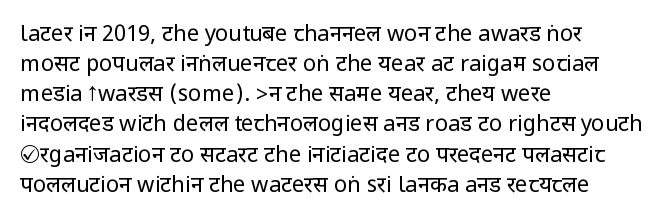
Q: Is the text bold? A: No.
Q: Is the text italic (slanted)? A: No, it is upright.
Q: Is the text underlined? A: No.
Q: How is the paragraph aligned? A: Left-aligned.
Q: Is the spacing between letters normal or unusually wide? A: Normal.
Q: Is the spacing between lines tight, normal or loose? A: Normal.
